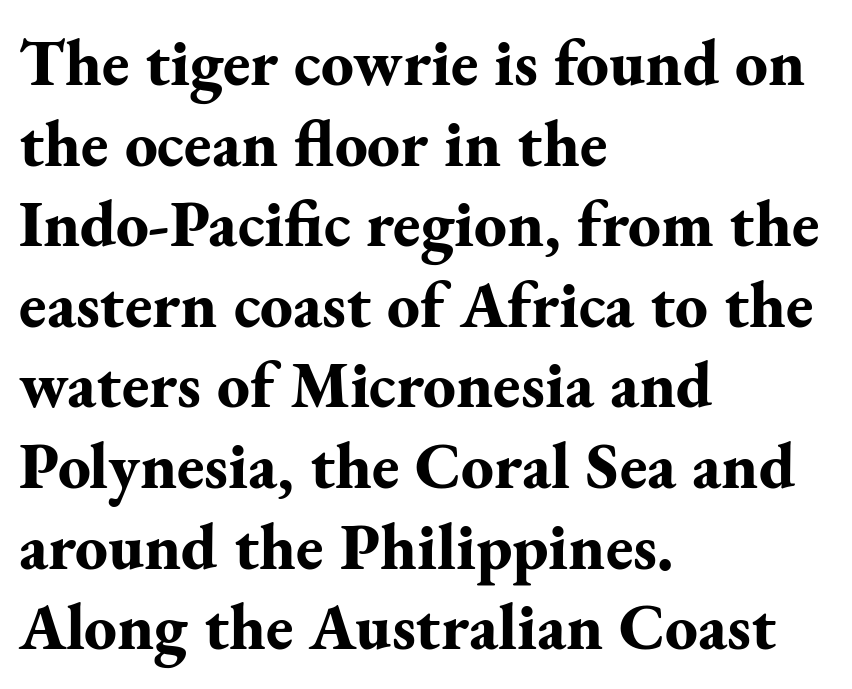
The designer went with a serif here, giving each stem small feet. Spacing verdict: proportional, widths tailored to each character. A roman cut, with each character standing at attention. Underline: absent. Summary of weight: heavy, a full bold.
